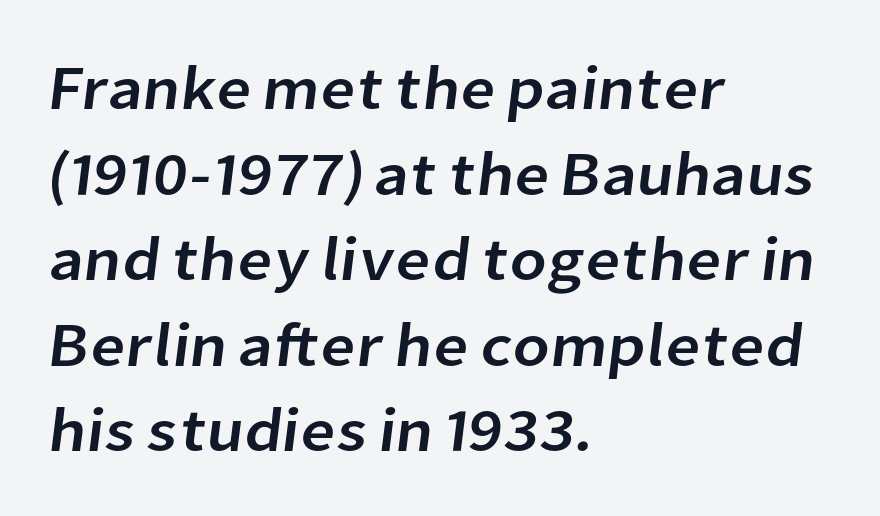
The vertical gap from one line to the next is medium. Grotesque or geometric, the face here clearly has no serifs. All the whitespace from short lines collects on the right. There is no visible air inserted between adjacent glyphs.
